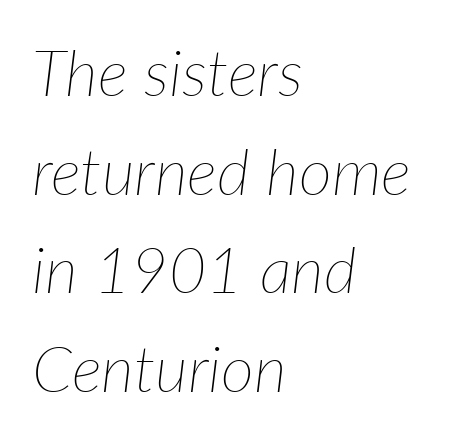
{"italic": "yes", "lean": "right", "slant_degrees": 7, "bold": "no", "weight": "thin", "width": "normal", "stroke_contrast": "low", "x_height": "medium", "monospaced": "no", "underline": "no", "align": "left", "line_spacing": "normal", "line_spacing_ratio": 1.54, "letter_spacing": "normal", "letter_spacing_em": 0.0, "glyph_px": 64}
